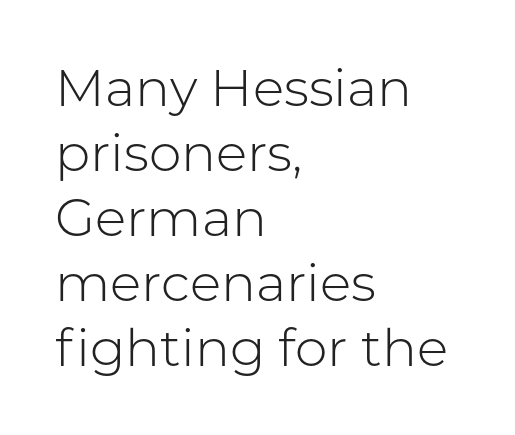
The image shows 52 px light sans-serif type, upright; set left-aligned, normal line spacing (1.25x), normal letter spacing, not underlined; low stroke contrast and a medium x-height.
